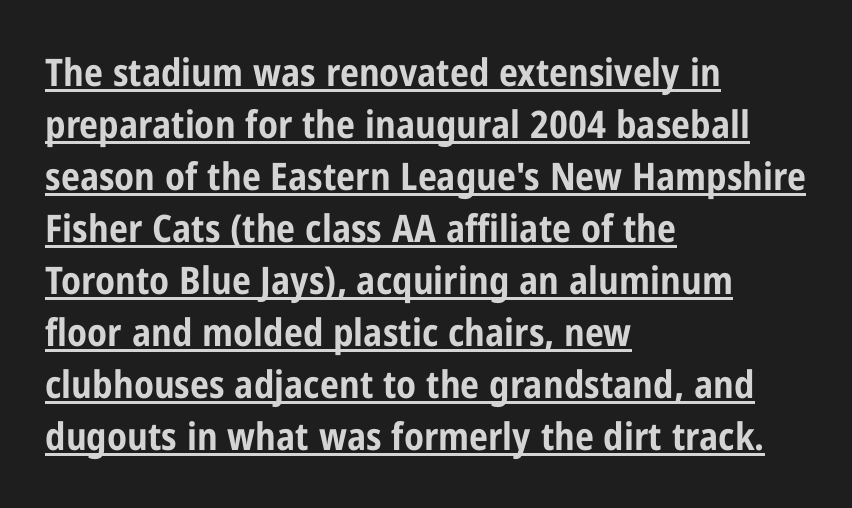
{"serif": "no", "italic": "no", "bold": "yes", "weight": "bold", "width": "condensed", "stroke_contrast": "low", "x_height": "medium", "monospaced": "no", "underline": "yes", "align": "left", "line_spacing": "normal", "line_spacing_ratio": 1.37, "letter_spacing": "normal", "letter_spacing_em": 0.0, "glyph_px": 38}
